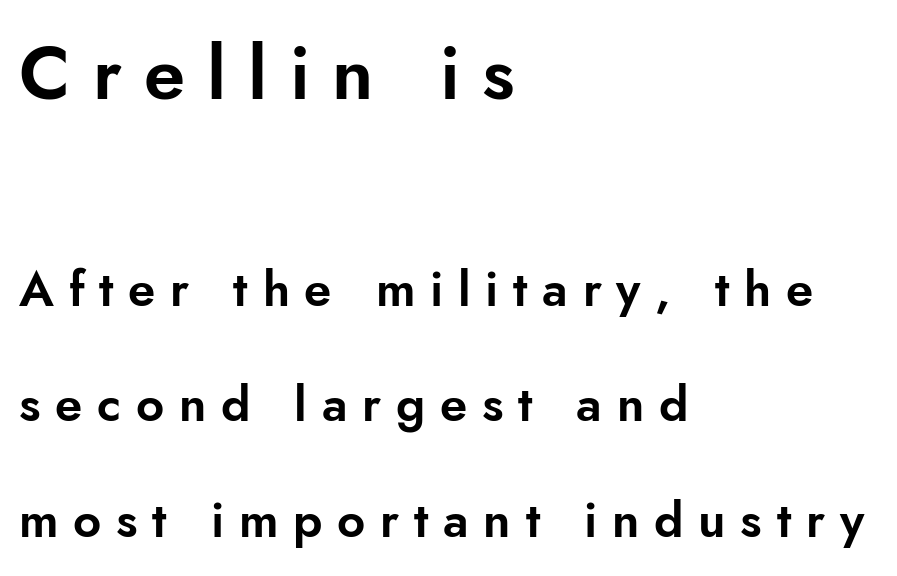
The lettering stays uniformly vertical, giving the passage a roman look. Note the varied advance widths — an 'i' is clearly narrower than an 'm'. In terms of letterspacing, this is a distinctly airy, spread setting. Baseline-to-baseline distance is far greater than the letter height. No word sits above an underline. Note: larger setting up top, smaller setting below.
